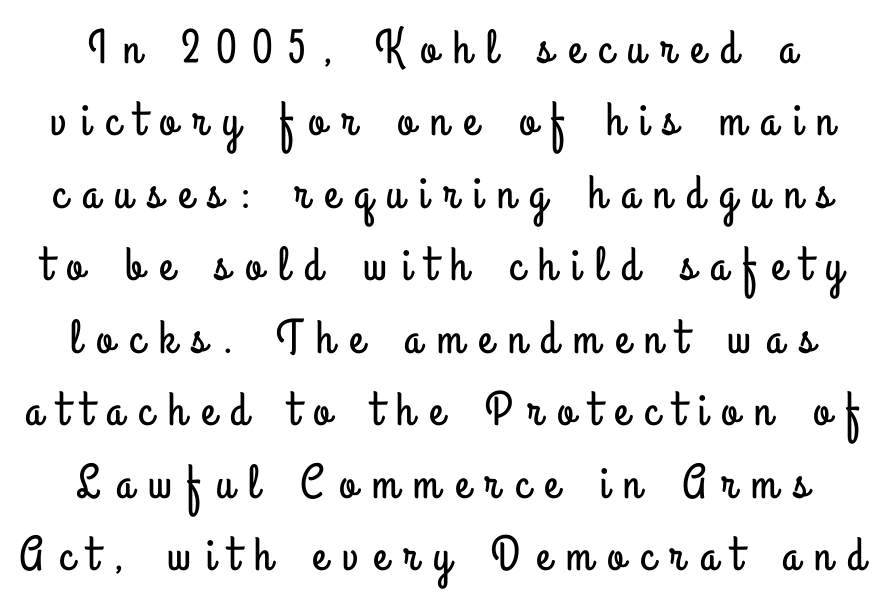
Q: Is the text italic (slanted)? A: No, it is upright.
Q: Is the typeface a serif or a sans-serif typeface? A: Sans-serif.
Q: Is the text underlined? A: No.
Q: Is the spacing between letters normal or unusually wide? A: Unusually wide.
Q: Is the spacing between lines tight, normal or loose? A: Normal.
Q: Width (condensed, normal, or wide)? A: Condensed.
Q: Stroke contrast? A: Low.
Q: x-height? A: Small.
Q: Monospaced? A: No.
